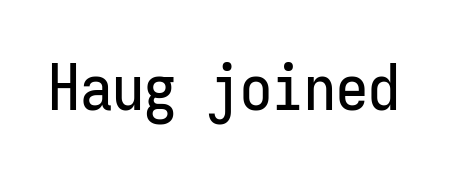
Q: Is the text italic (slanted)? A: No, it is upright.
Q: Is the typeface a serif or a sans-serif typeface? A: Sans-serif.
Q: Is the text underlined? A: No.
Q: Is the spacing between letters normal or unusually wide? A: Normal.
Q: Width (condensed, normal, or wide)? A: Condensed.
Q: Stroke contrast? A: Low.
Q: x-height? A: Medium.
Q: Monospaced? A: Yes.
